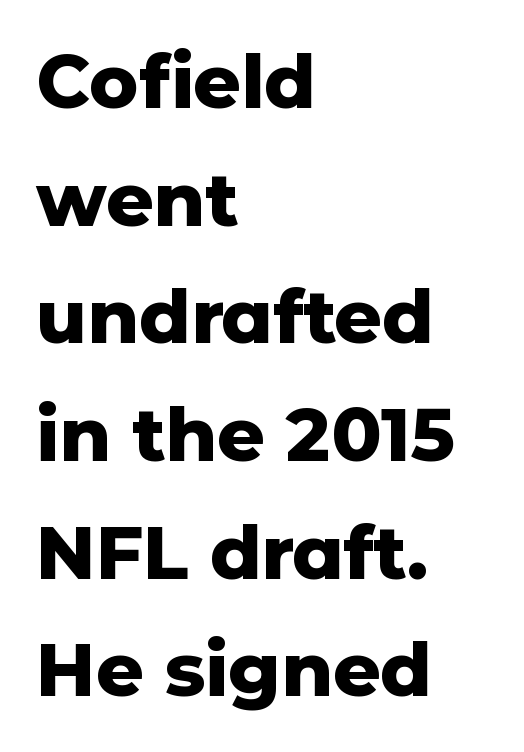
The face used here is a sans, in the tradition of grotesques and geometrics. What's the leading like? Ordinary, nothing unusual. Think of a printed novel: that variable character pitch is what you see here. The letters stand upright; this is a roman face.
